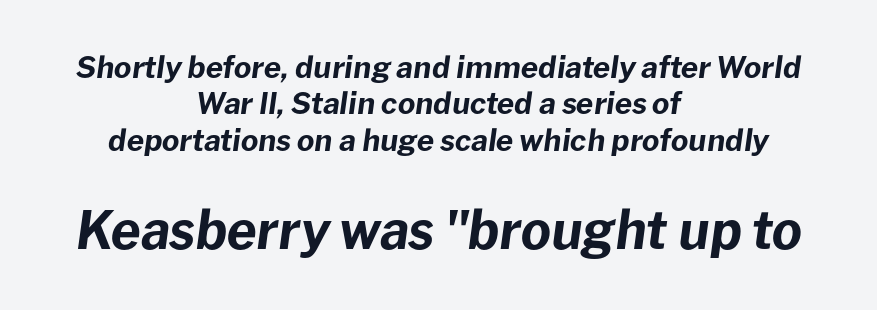
{"italic": "yes", "lean": "right", "slant_degrees": 8, "bold": "yes", "weight": "bold", "width": "normal", "stroke_contrast": "low", "x_height": "medium", "monospaced": "no", "underline": "no", "align": "center", "line_spacing_ratio": 1.21, "letter_spacing": "normal", "letter_spacing_em": 0.0, "larger_block": "second", "size_ratio": 1.73, "glyph_px": 52}
